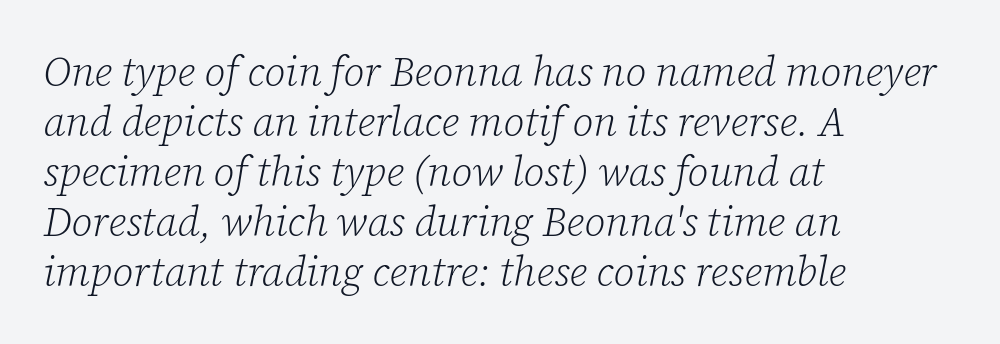
The image shows 41 px light serif type, italic (leaning right); set left-aligned, line spacing 1.22x, normal letter spacing, not underlined; low stroke contrast and a medium x-height.
